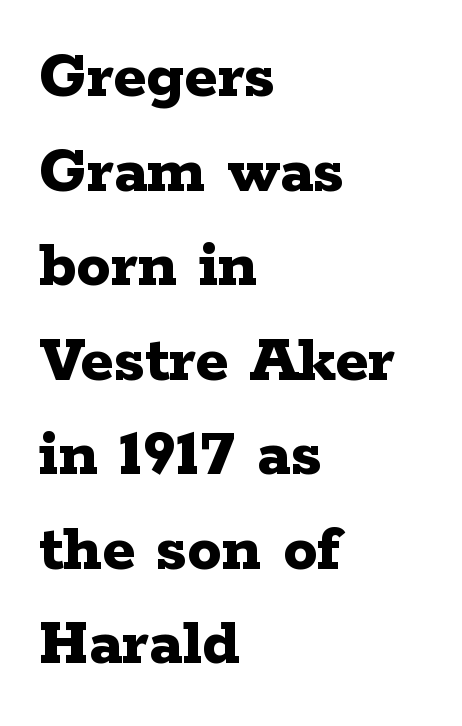
The image shows 69 px bold, wide serif type, upright; set left-aligned, normal line spacing (1.37x), normal letter spacing, not underlined; low stroke contrast and a medium x-height.
